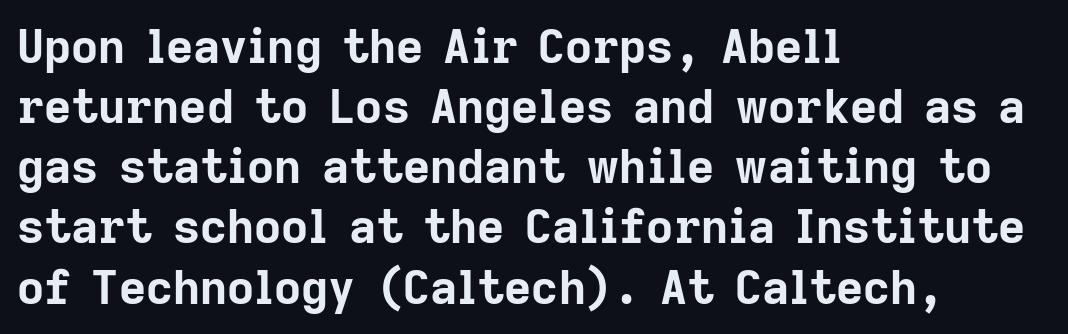
The image shows 47 px bold sans-serif type, upright; set left-aligned, normal line spacing (1.28x), normal letter spacing, not underlined; low stroke contrast and a medium x-height.
